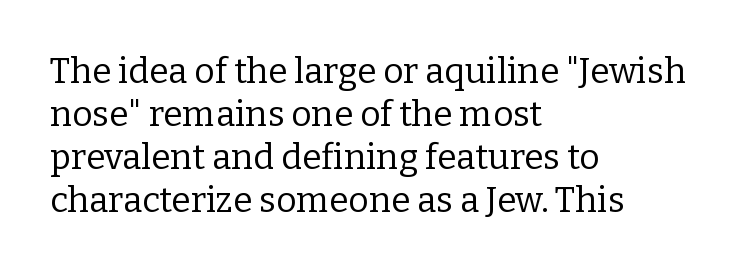
The rendering keeps characters at their native spacing. The rendering uses natural spacing where letterforms have individual widths. Designer's note — italics off, roman on. Anything drawn beneath the words? Only blank space. Stem width sits at or under what a default text font uses.
